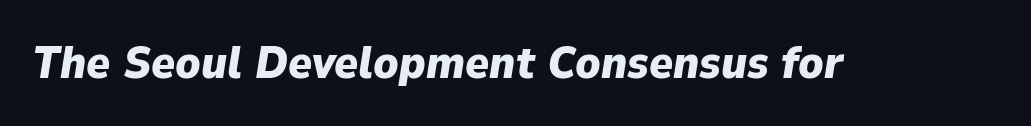
It's the slanting kind of type. Stroke thickness is high; the sample reads as a true bold. Inter-character spacing is left at the font's built-in metrics. You could not count columns in this text — the font is proportionally spaced. Check the space under the baseline: it is left empty.
